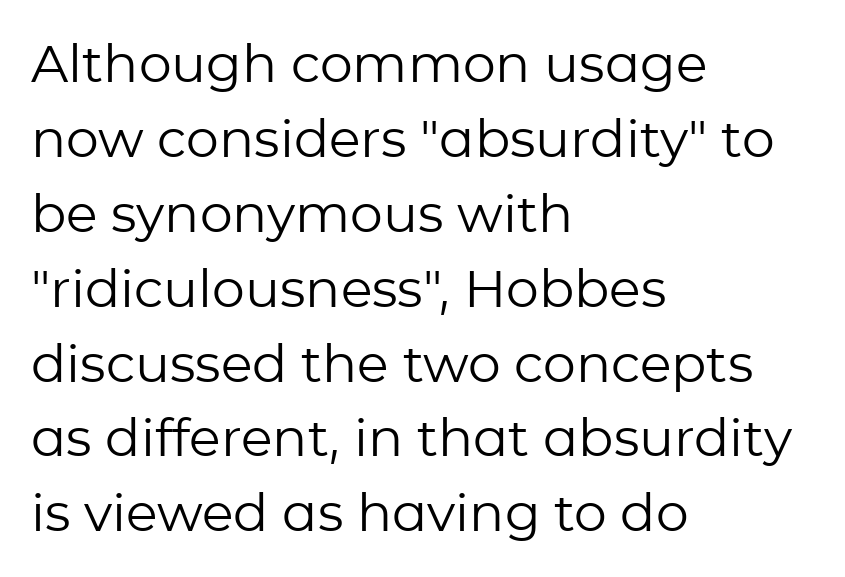
The text block is weighted toward the left margin, trailing off unevenly rightward. Check where the strokes stop: nothing finishes them off — pure sans. Spacing between characters is what you'd get straight out of the box. Reading down the column, the eye jumps a familiar distance to each next line.
